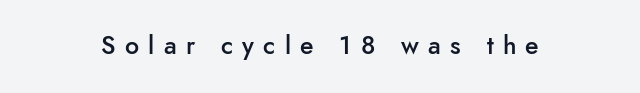
The font is running at a semibold setting, under full bold. No italicization has been applied; the sample stays upright. The foot of each line stays bare and open. The passage shown has open, widely tracked lettering throughout.
